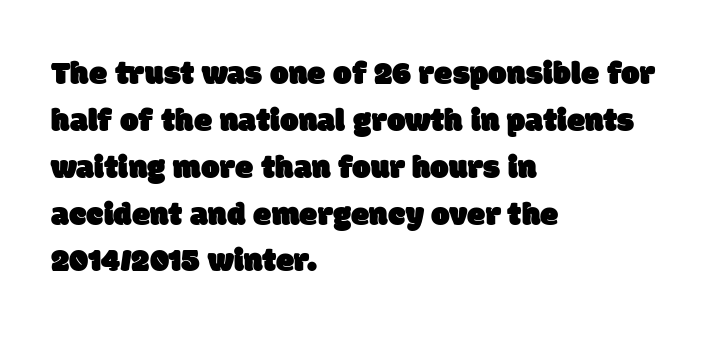
The image shows 33 px sans-serif type; set left-aligned, normal line spacing (1.42x), normal letter spacing, not underlined; low stroke contrast and a large x-height.
